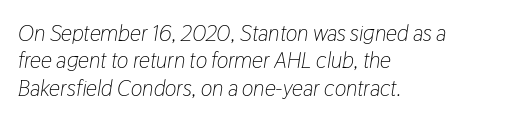
Q: Is the text bold? A: No.
Q: Is the text italic (slanted)? A: Yes, it leans right by about 9 degrees.
Q: Is the text underlined? A: No.
Q: How is the paragraph aligned? A: Left-aligned.
Q: Is the spacing between letters normal or unusually wide? A: Normal.
